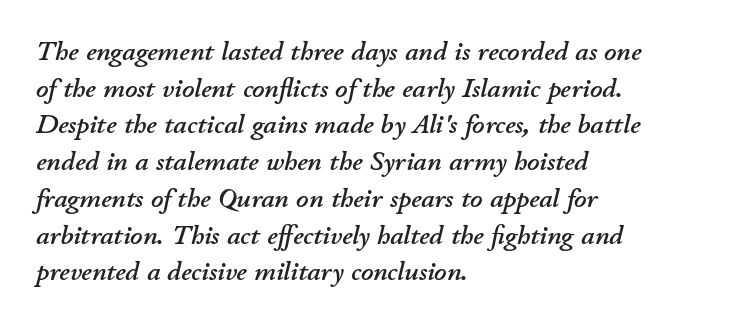
The image shows 27 px text type, italic (leaning right); set left-aligned, normal line spacing (1.36x), normal letter spacing, not underlined.
